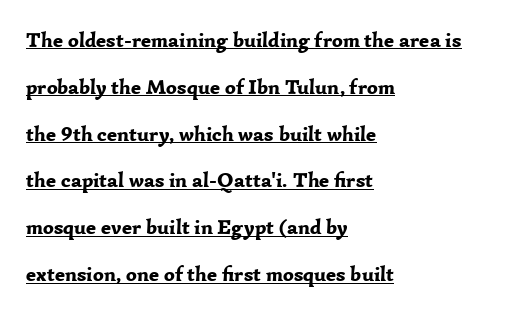
Q: Is the text bold? A: Yes.
Q: Is the text italic (slanted)? A: No, it is upright.
Q: Is the text underlined? A: Yes.
Q: How is the paragraph aligned? A: Left-aligned.
Q: Is the spacing between letters normal or unusually wide? A: Normal.
Q: Is the spacing between lines tight, normal or loose? A: Loose.
